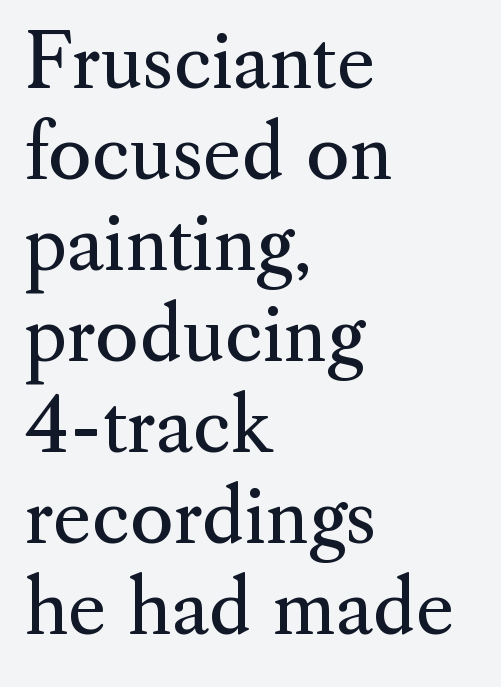
The image shows 74 px regular-weight serif type, upright; set left-aligned, line spacing 1.23x, normal letter spacing, not underlined; medium stroke contrast and a small x-height.
